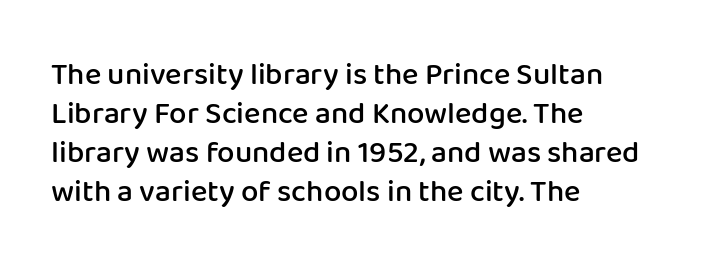
Q: Is the text bold? A: Semi-bold.
Q: Is the text italic (slanted)? A: No, it is upright.
Q: Is the typeface a serif or a sans-serif typeface? A: Sans-serif.
Q: Is the text underlined? A: No.
Q: How is the paragraph aligned? A: Left-aligned.
Q: Is the spacing between letters normal or unusually wide? A: Normal.
Q: Is the spacing between lines tight, normal or loose? A: Normal.
Q: Width (condensed, normal, or wide)? A: Normal.
Q: Stroke contrast? A: Low.
Q: x-height? A: Medium.
Q: Monospaced? A: No.
